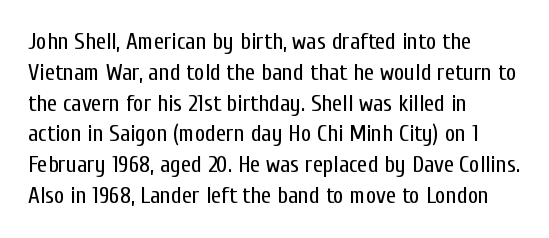
The image shows 23 px text type, upright; set left-aligned, normal line spacing (1.34x), normal letter spacing, not underlined.
